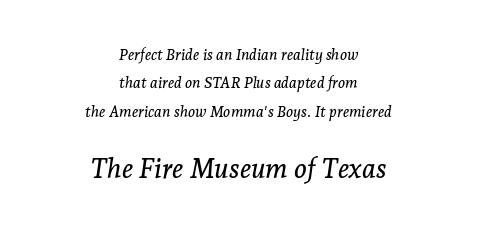
Q: Is the text italic (slanted)? A: Yes, it leans right by about 7 degrees.
Q: Is the text underlined? A: No.
Q: How is the paragraph aligned? A: Centered.
Q: Is the spacing between letters normal or unusually wide? A: Normal.
Q: Which block of text is set in a larger size, the first (top) or the second (bottom)? A: The second (bottom) one.
